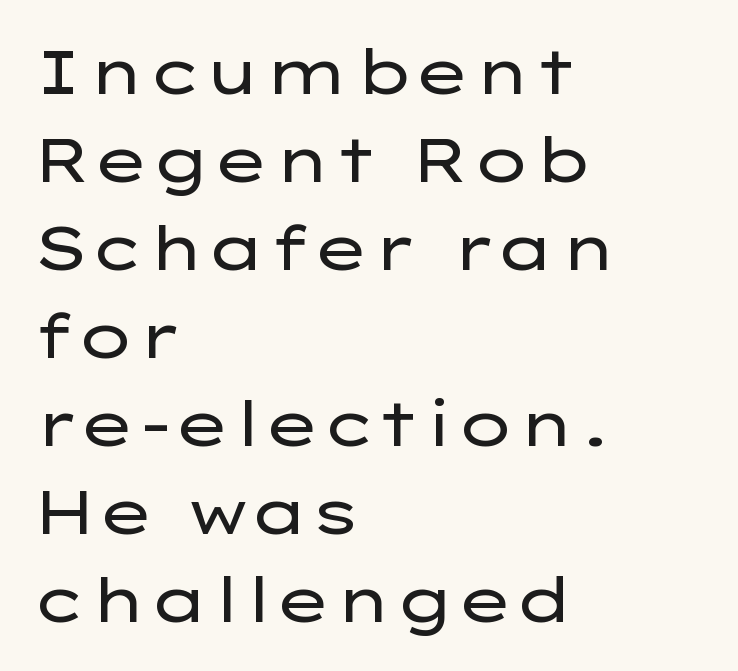
The image shows 62 px regular-weight, wide sans-serif type, upright; set left-aligned, normal line spacing (1.42x), normal letter spacing, not underlined; low stroke contrast and a medium x-height.
